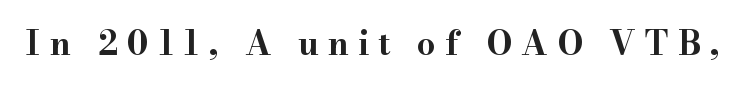
{"serif": "yes", "italic": "no", "bold": "yes", "weight": "bold", "width": "wide", "stroke_contrast": "high", "x_height": "small", "monospaced": "no", "underline": "no", "letter_spacing": "wide", "letter_spacing_em": 0.28, "glyph_px": 33}
